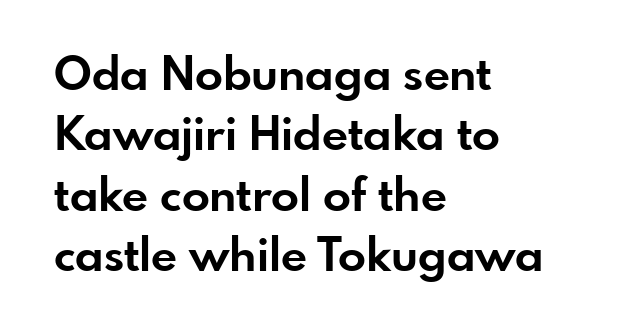
The passage shown is typeset with a sans-serif family. If you measured baseline to baseline, you'd find a middling distance. Is there any slant? The stems are plumb. These lines keep a tight, regular rhythm from letter to letter.
